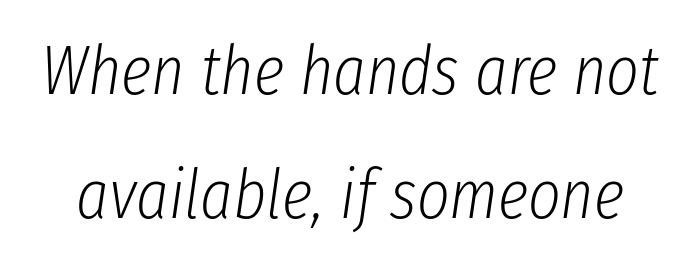
Think of a printed novel: that variable character pitch is what you see here. Does the lettering tilt? It does — this is italic. The gaps between neighbouring characters are ordinary and unremarkable. Unbolded letterforms with no extra heft. Clear beneath every line of the passage.
